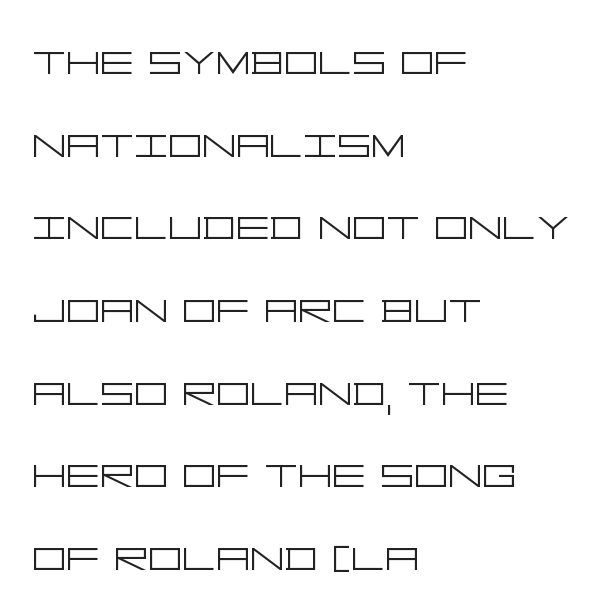
Q: Is the text bold? A: No.
Q: Is the text italic (slanted)? A: No, it is upright.
Q: Is the typeface a serif or a sans-serif typeface? A: Sans-serif.
Q: Is the text underlined? A: No.
Q: How is the paragraph aligned? A: Left-aligned.
Q: Is the spacing between letters normal or unusually wide? A: Normal.
Q: Is the spacing between lines tight, normal or loose? A: Normal.
Q: Width (condensed, normal, or wide)? A: Wide.
Q: Stroke contrast? A: Low.
Q: x-height? A: Large.
